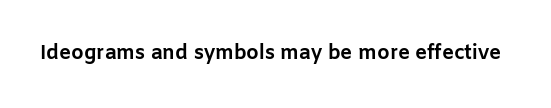
The rendering keeps characters at their native spacing. Underlining? Definitely not there. Nope, not italic — everything's standing straight. Set as a true bold cut, around the 700 mark.
